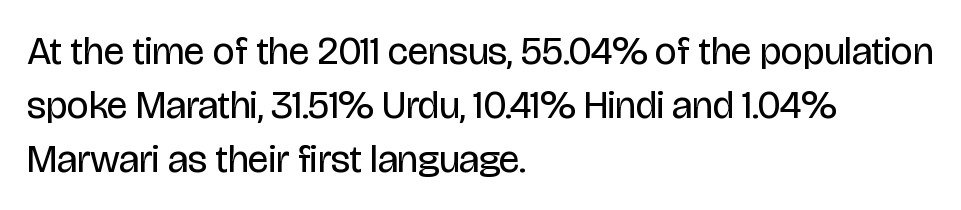
Q: Is the text bold? A: No.
Q: Is the text italic (slanted)? A: No, it is upright.
Q: Is the typeface a serif or a sans-serif typeface? A: Sans-serif.
Q: Is the text underlined? A: No.
Q: How is the paragraph aligned? A: Left-aligned.
Q: Is the spacing between letters normal or unusually wide? A: Normal.
Q: Is the spacing between lines tight, normal or loose? A: Normal.
Q: Width (condensed, normal, or wide)? A: Condensed.
Q: Stroke contrast? A: Low.
Q: x-height? A: Large.
Q: Monospaced? A: No.
